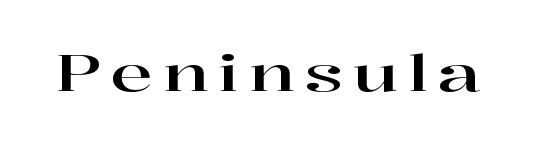
The image shows 50 px wide serif type, upright; set unusually wide letter spacing (+0.2 em), not underlined; high stroke contrast and a medium x-height.
